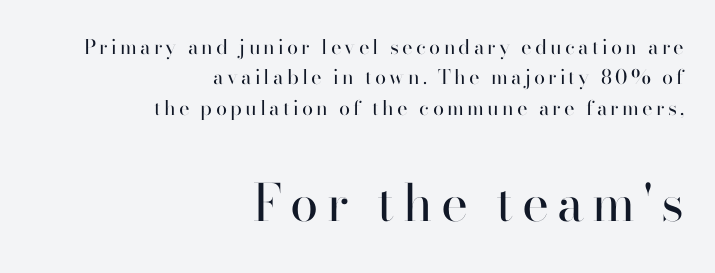
Q: Is the text bold? A: No.
Q: Is the text italic (slanted)? A: No, it is upright.
Q: Is the typeface a serif or a sans-serif typeface? A: Sans-serif.
Q: Is the text underlined? A: No.
Q: How is the paragraph aligned? A: Right-aligned.
Q: Is the spacing between lines tight, normal or loose? A: Normal.
Q: Which block of text is set in a larger size, the first (top) or the second (bottom)? A: The second (bottom) one.
Q: Width (condensed, normal, or wide)? A: Normal.
Q: Stroke contrast? A: High.
Q: x-height? A: Small.
Q: Monospaced? A: No.
